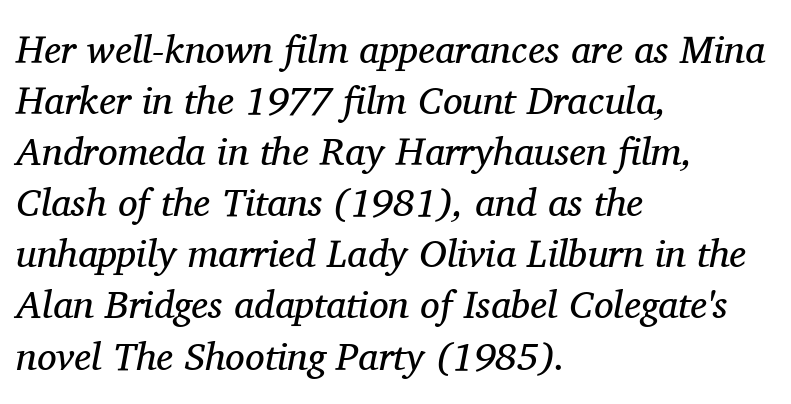
{"serif": "yes", "italic": "yes", "lean": "right", "slant_degrees": 11, "bold": "no", "weight": "regular", "width": "normal", "stroke_contrast": "medium", "x_height": "medium", "monospaced": "no", "underline": "no", "align": "left", "line_spacing": "normal", "line_spacing_ratio": 1.31, "letter_spacing": "normal", "letter_spacing_em": 0.0, "glyph_px": 39}
